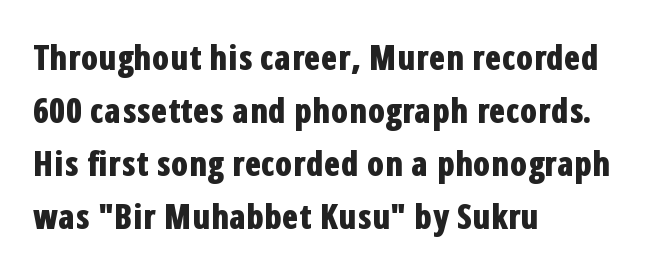
The rendering keeps characters at their native spacing. Typographically, this falls in the sans-serif category. Any mark beneath the type? The region is blank. Tall strokes in this sample are plumb rather than angled. A full-strength bold gives these letters their thick strokes. Reading down the block, your eye returns to a fixed left position each line.
